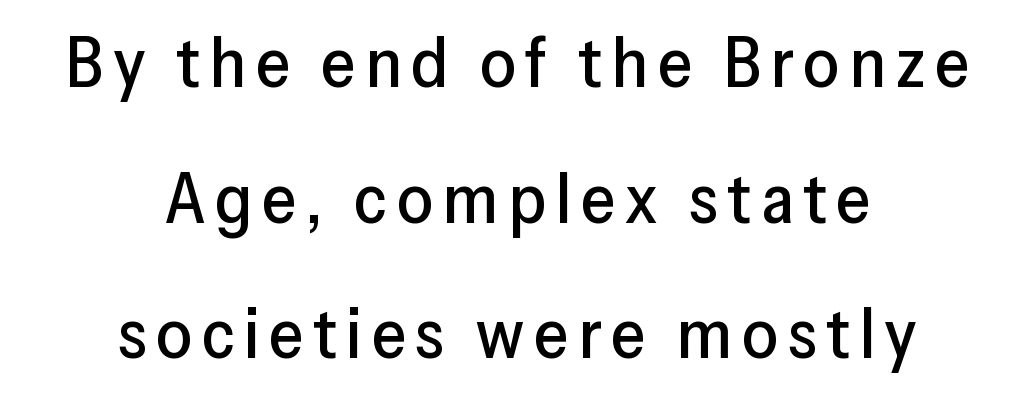
The image shows 71 px sans-serif type, upright; set centered, loose line spacing (1.91x), not underlined; low stroke contrast and a medium x-height.
